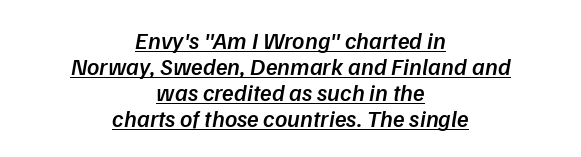
This sample carries an underscore along the baseline area. As a designer I'd log this as weight 600, semibold. Short and long lines alike share a common midpoint. One glance says dense: line gaps are narrower than usual. Does the lettering tilt? It does — this is italic. The letterforms sit shoulder to shoulder at normal distance.
